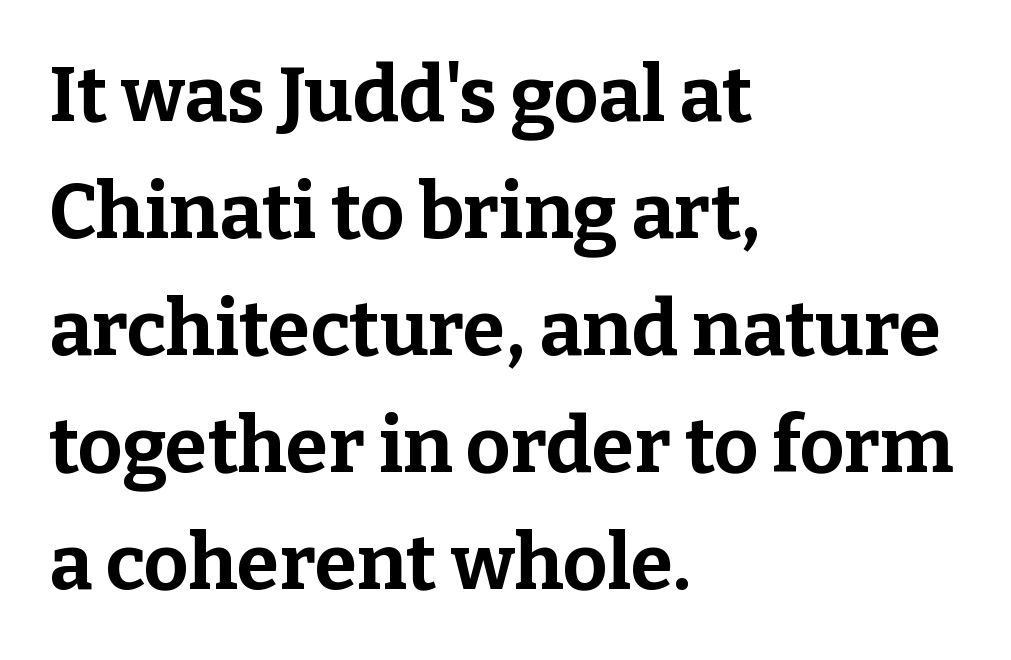
The image shows 77 px bold serif type, upright; set left-aligned, normal line spacing (1.52x), normal letter spacing, not underlined; low stroke contrast and a medium x-height.
